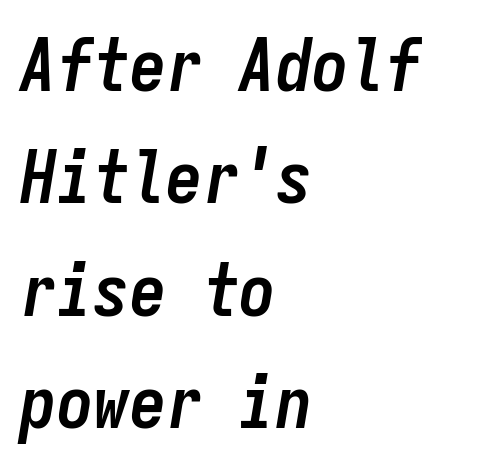
The image shows 73 px semibold, condensed type, italic (leaning right), monospaced; set left-aligned, normal line spacing (1.54x), normal letter spacing, not underlined; low stroke contrast and a medium x-height.
